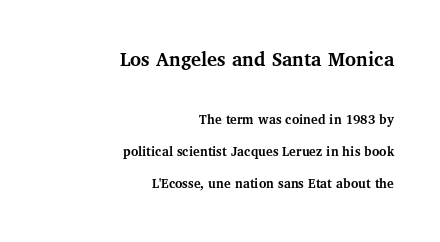
The image shows 21 px bold type, upright; set right-aligned, loose line spacing (2.27x), normal letter spacing, not underlined; the first (top) block is 1.5x larger.
